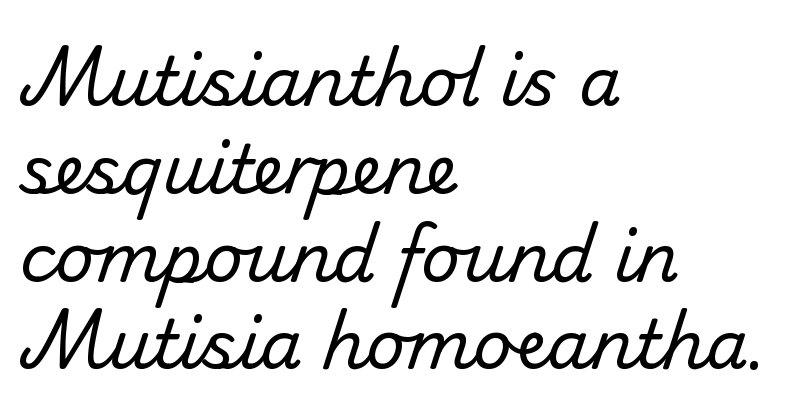
The image shows 67 px regular-weight sans-serif type; set left-aligned, normal line spacing (1.31x), normal letter spacing, not underlined; low stroke contrast and a small x-height.
